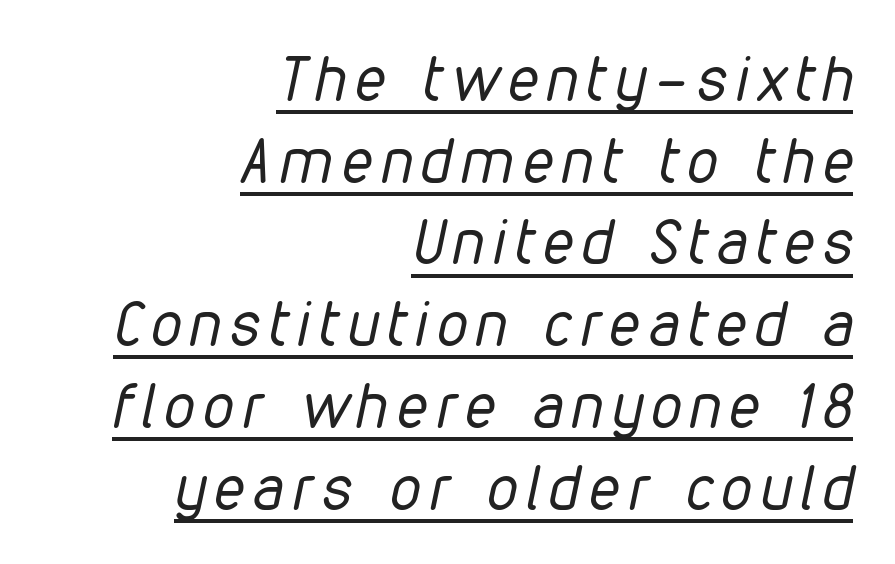
{"italic": "yes", "lean": "right", "slant_degrees": 12, "bold": "no", "weight": "regular", "width": "condensed", "stroke_contrast": "low", "x_height": "medium", "monospaced": "no", "underline": "yes", "align": "right", "line_spacing": "normal", "line_spacing_ratio": 1.34, "glyph_px": 61}
